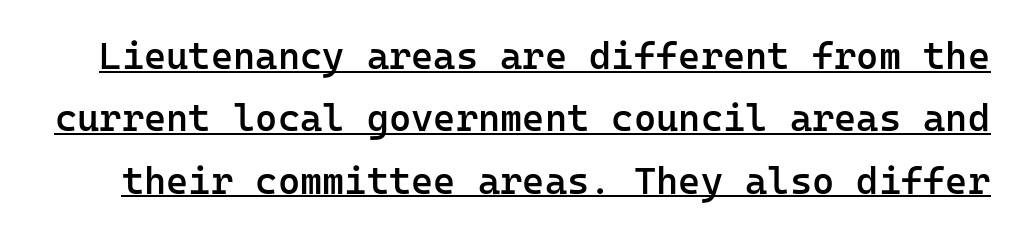
Like a heading marked for emphasis, these lines bear an underscore. The type sits square on the baseline with zero lean. Type style note: lacks serifs. The face used here is monospaced, like something from a code editor. One glance says typical: line gaps are just what's usual.
